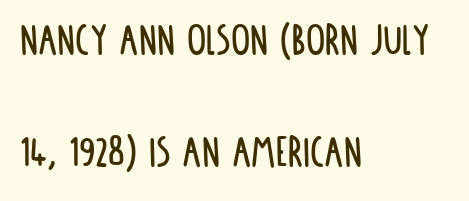
Q: Is the text italic (slanted)? A: No, it is upright.
Q: Is the typeface a serif or a sans-serif typeface? A: Sans-serif.
Q: Is the text underlined? A: No.
Q: How is the paragraph aligned? A: Left-aligned.
Q: Is the spacing between letters normal or unusually wide? A: Normal.
Q: Is the spacing between lines tight, normal or loose? A: Loose.
Q: Width (condensed, normal, or wide)? A: Condensed.
Q: Stroke contrast? A: Low.
Q: x-height? A: Large.
Q: Monospaced? A: No.
